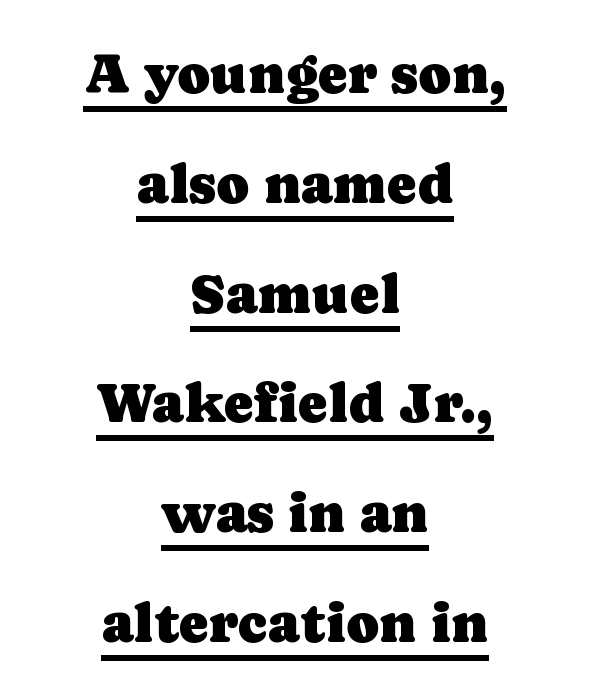
If you drew a line through each stem, it would be perfectly vertical. This sample trades compactness for vertical openness between lines. Old-style or modern, the face here clearly has serifs. Like a heading marked for emphasis, these lines bear an underscore. Compared with a flush-left layout, this one balances lines on the center instead. These lines are rendered in a variable-pitch font.
